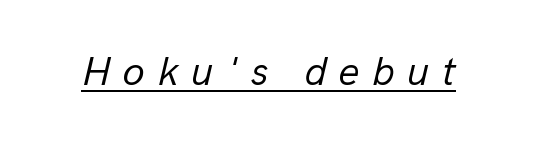
Q: Is the text bold? A: No.
Q: Is the text italic (slanted)? A: Yes, it leans right by about 13 degrees.
Q: Is the text underlined? A: Yes.
Q: Is the spacing between letters normal or unusually wide? A: Unusually wide.
Q: Width (condensed, normal, or wide)? A: Normal.
Q: Stroke contrast? A: Low.
Q: x-height? A: Medium.
Q: Monospaced? A: No.
